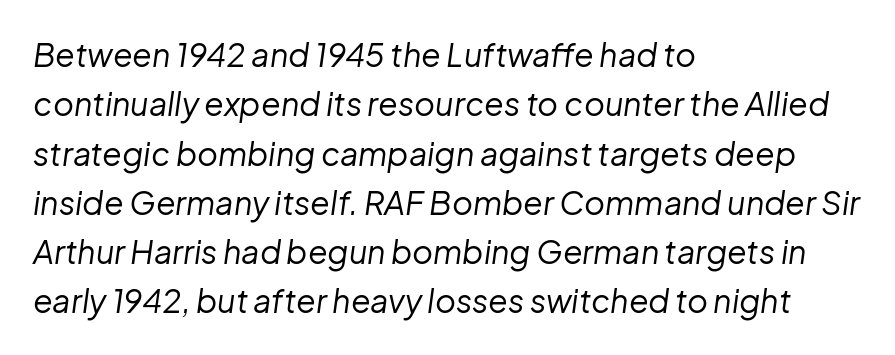
The image shows 32 px regular-weight type, italic (leaning right); set left-aligned, normal line spacing (1.54x), normal letter spacing, not underlined; low stroke contrast and a medium x-height.
